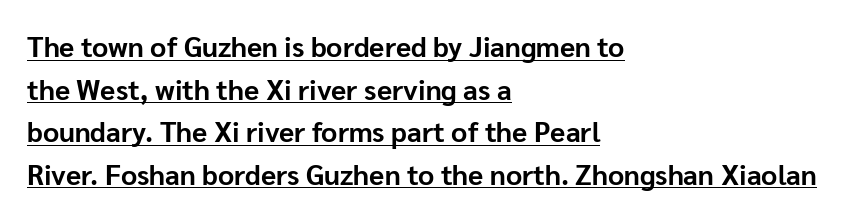
{"serif": "no", "italic": "no", "bold": "yes", "weight": "bold", "width": "normal", "stroke_contrast": "low", "x_height": "medium", "monospaced": "no", "underline": "yes", "align": "left", "line_spacing": "normal", "line_spacing_ratio": 1.52, "letter_spacing": "normal", "letter_spacing_em": 0.0, "glyph_px": 28}
